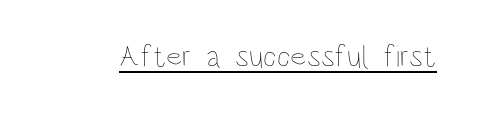
Q: Is the text bold? A: No.
Q: Is the text italic (slanted)? A: No, it is upright.
Q: Is the text underlined? A: Yes.
Q: Is the spacing between letters normal or unusually wide? A: Normal.
Q: Width (condensed, normal, or wide)? A: Condensed.
Q: Stroke contrast? A: Low.
Q: x-height? A: Large.
Q: Monospaced? A: No.
